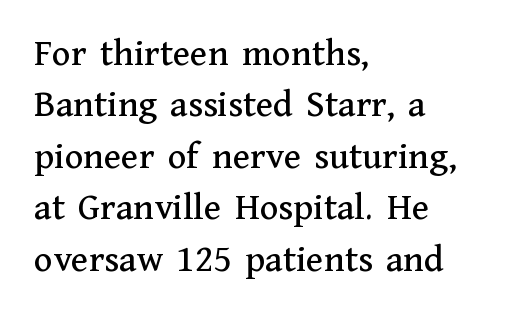
{"serif": "yes", "italic": "no", "width": "normal", "stroke_contrast": "medium", "x_height": "medium", "monospaced": "no", "underline": "no", "align": "left", "line_spacing": "normal", "line_spacing_ratio": 1.32, "letter_spacing": "normal", "letter_spacing_em": 0.0, "glyph_px": 39}
